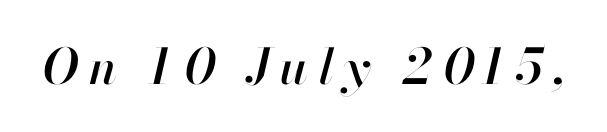
The image shows 49 px text type, italic (leaning right); set unusually wide letter spacing (+0.21 em), not underlined; high stroke contrast and a small x-height.
